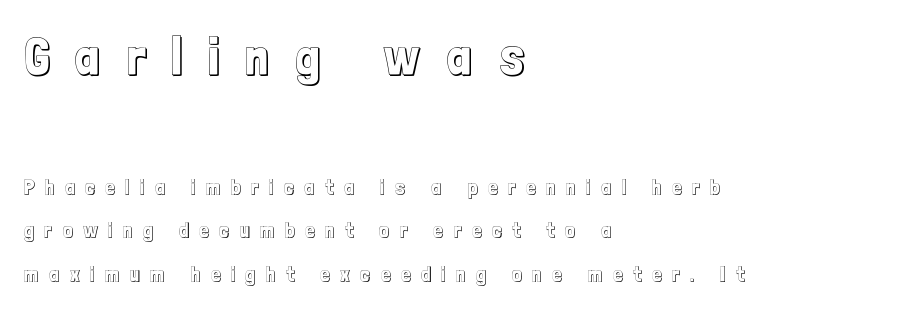
{"italic": "no", "width": "condensed", "x_height": "medium", "monospaced": "no", "underline": "no", "align": "left", "line_spacing": "loose", "line_spacing_ratio": 2.08, "letter_spacing": "wide", "letter_spacing_em": 0.5, "larger_block": "first", "size_ratio": 2.48, "glyph_px": 52}
